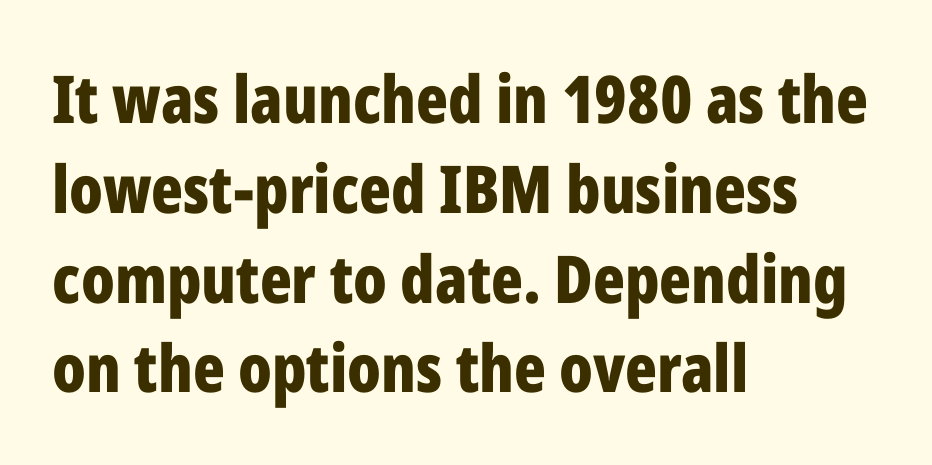
{"serif": "no", "italic": "no", "bold": "yes", "weight": "bold", "width": "condensed", "stroke_contrast": "low", "x_height": "medium", "monospaced": "no", "underline": "no", "align": "left", "line_spacing": "normal", "line_spacing_ratio": 1.36, "letter_spacing": "normal", "letter_spacing_em": 0.0, "glyph_px": 66}
